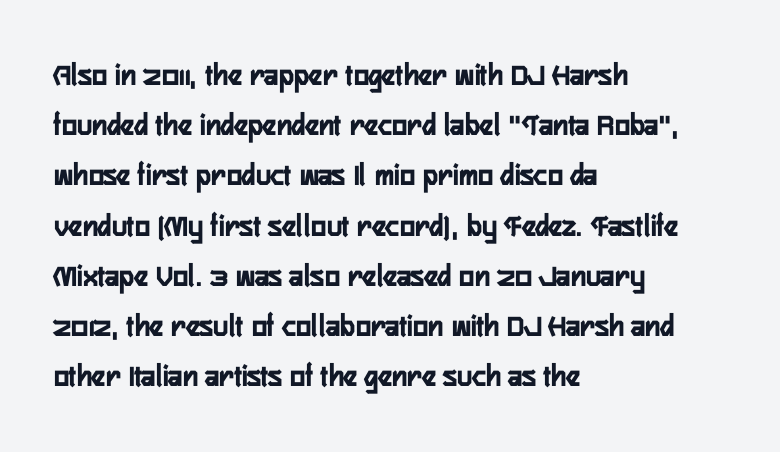
Q: Is the text italic (slanted)? A: No, it is upright.
Q: Is the typeface a serif or a sans-serif typeface? A: Sans-serif.
Q: Is the text underlined? A: No.
Q: How is the paragraph aligned? A: Left-aligned.
Q: Is the spacing between letters normal or unusually wide? A: Normal.
Q: Is the spacing between lines tight, normal or loose? A: Normal.
Q: Width (condensed, normal, or wide)? A: Condensed.
Q: Stroke contrast? A: Low.
Q: x-height? A: Medium.
Q: Monospaced? A: No.
